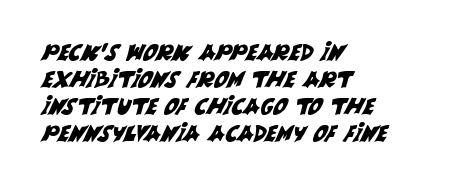
The image shows 22 px text type; set left-aligned, line spacing 1.23x, normal letter spacing, not underlined.
